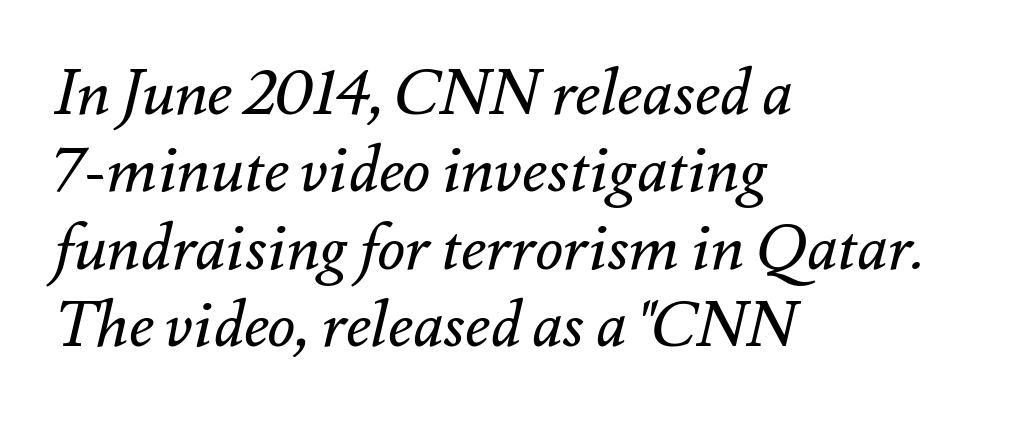
The image shows 64 px regular-weight type, italic (leaning right); set left-aligned, line spacing 1.21x, normal letter spacing, not underlined; medium stroke contrast and a small x-height.
